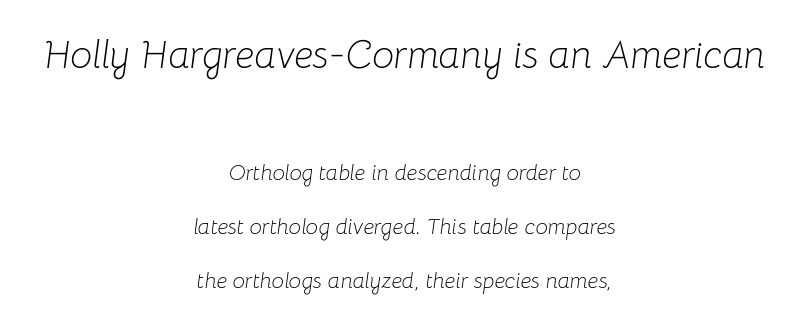
{"italic": "yes", "lean": "right", "slant_degrees": 8, "bold": "no", "weight": "light", "width": "normal", "stroke_contrast": "low", "x_height": "medium", "monospaced": "no", "underline": "no", "align": "center", "line_spacing": "loose", "line_spacing_ratio": 2.47, "letter_spacing": "normal", "letter_spacing_em": 0.0, "larger_block": "first", "size_ratio": 1.77, "glyph_px": 39}
